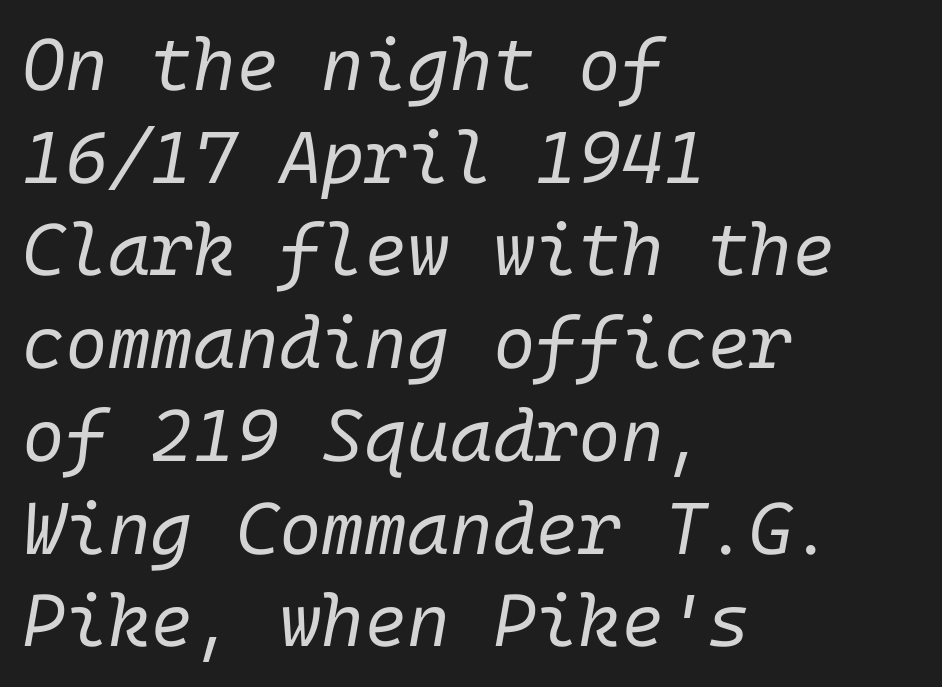
The image shows 73 px regular-weight type, italic (leaning right); set left-aligned, normal line spacing (1.27x), normal letter spacing, not underlined; low stroke contrast and a medium x-height.
